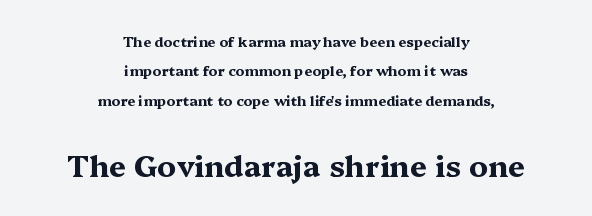
Q: Is the text bold? A: Yes.
Q: Is the text italic (slanted)? A: No, it is upright.
Q: Is the typeface a serif or a sans-serif typeface? A: Serif.
Q: Is the text underlined? A: No.
Q: How is the paragraph aligned? A: Centered.
Q: Is the spacing between letters normal or unusually wide? A: Normal.
Q: Is the spacing between lines tight, normal or loose? A: Loose.
Q: Which block of text is set in a larger size, the first (top) or the second (bottom)? A: The second (bottom) one.
Q: Width (condensed, normal, or wide)? A: Wide.
Q: Stroke contrast? A: Medium.
Q: x-height? A: Medium.
Q: Monospaced? A: No.
